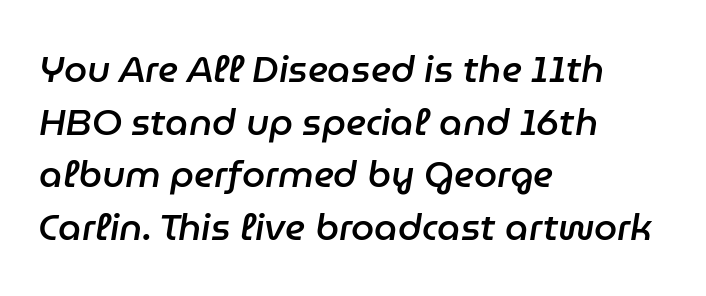
The image shows 37 px semibold type, italic (leaning right); set left-aligned, normal line spacing (1.42x), normal letter spacing, not underlined; low stroke contrast and a medium x-height.
